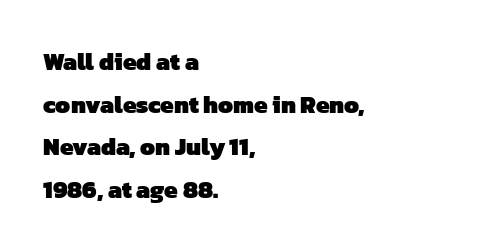
Q: Is the text bold? A: Yes.
Q: Is the text underlined? A: No.
Q: How is the paragraph aligned? A: Left-aligned.
Q: Is the spacing between letters normal or unusually wide? A: Normal.
